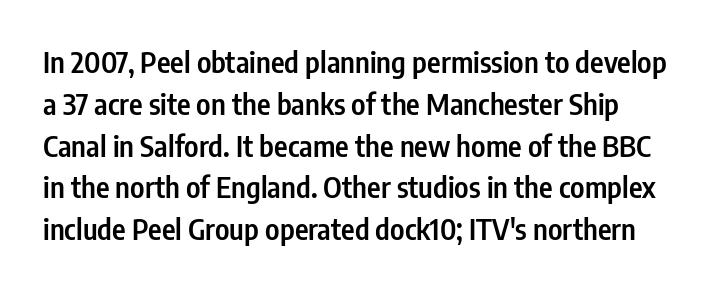
Q: Is the text bold? A: Semi-bold.
Q: Is the text italic (slanted)? A: No, it is upright.
Q: Is the typeface a serif or a sans-serif typeface? A: Sans-serif.
Q: Is the text underlined? A: No.
Q: Is the spacing between letters normal or unusually wide? A: Normal.
Q: Is the spacing between lines tight, normal or loose? A: Normal.
Q: Width (condensed, normal, or wide)? A: Condensed.
Q: Stroke contrast? A: Low.
Q: x-height? A: Medium.
Q: Monospaced? A: No.
